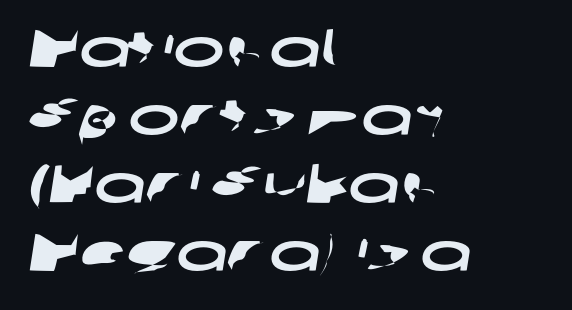
Words appear dense and cohesive because spacing is normal. The rendering uses natural spacing where letterforms have individual widths. Examine the stroke ends and you'll find no serifs. Where is the straight margin? On the left. One glance says typical: line gaps are just what's usual. No word sits above an underline.
